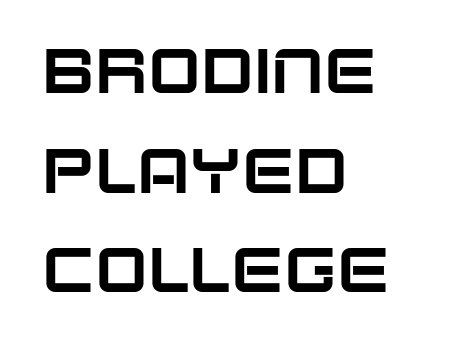
The image shows 63 px sans-serif type, upright; set left-aligned, normal line spacing (1.58x), normal letter spacing, not underlined; low stroke contrast and a large x-height.
